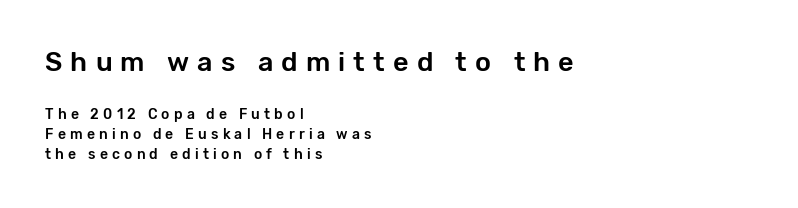
Q: Is the text italic (slanted)? A: No, it is upright.
Q: Is the text underlined? A: No.
Q: How is the paragraph aligned? A: Left-aligned.
Q: Is the spacing between letters normal or unusually wide? A: Unusually wide.
Q: Is the spacing between lines tight, normal or loose? A: Normal.
Q: Which block of text is set in a larger size, the first (top) or the second (bottom)? A: The first (top) one.
